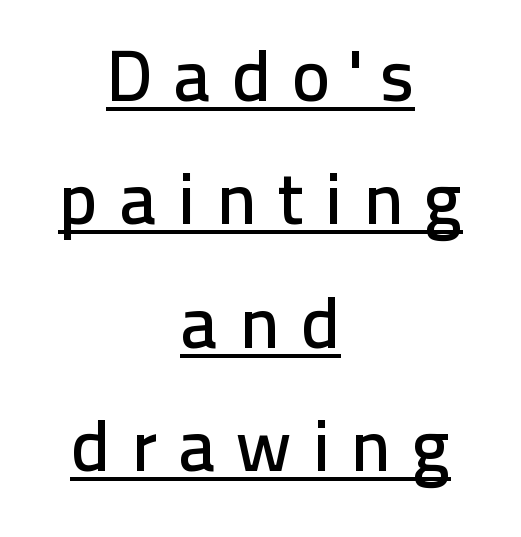
Q: Is the text italic (slanted)? A: No, it is upright.
Q: Is the typeface a serif or a sans-serif typeface? A: Sans-serif.
Q: Is the text underlined? A: Yes.
Q: How is the paragraph aligned? A: Centered.
Q: Is the spacing between letters normal or unusually wide? A: Unusually wide.
Q: Is the spacing between lines tight, normal or loose? A: Normal.
Q: Width (condensed, normal, or wide)? A: Normal.
Q: Stroke contrast? A: Low.
Q: x-height? A: Medium.
Q: Monospaced? A: No.
